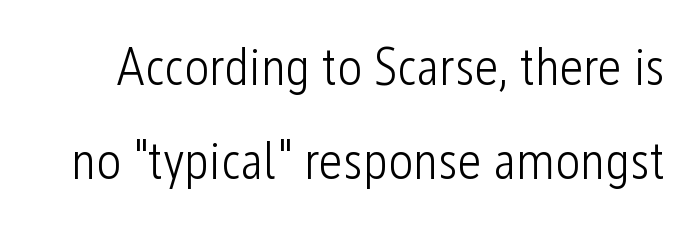
{"serif": "no", "italic": "no", "bold": "no", "weight": "light", "width": "condensed", "stroke_contrast": "low", "x_height": "medium", "monospaced": "no", "underline": "no", "line_spacing_ratio": 1.77, "letter_spacing": "normal", "letter_spacing_em": 0.0, "glyph_px": 53}
